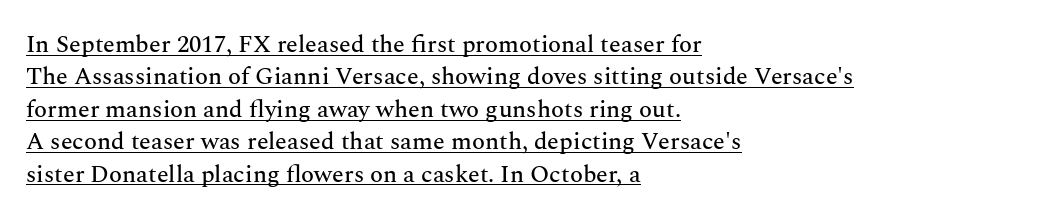
The image shows 24 px text type, upright; set left-aligned, normal line spacing (1.35x), normal letter spacing, underlined.
